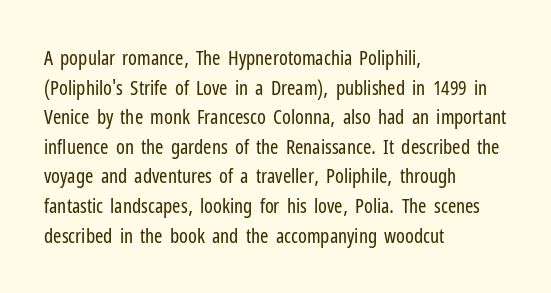
{"italic": "no", "bold": "no", "underline": "no", "align": "left", "line_spacing": "normal", "line_spacing_ratio": 1.48, "letter_spacing": "normal", "letter_spacing_em": 0.0, "glyph_px": 20}
